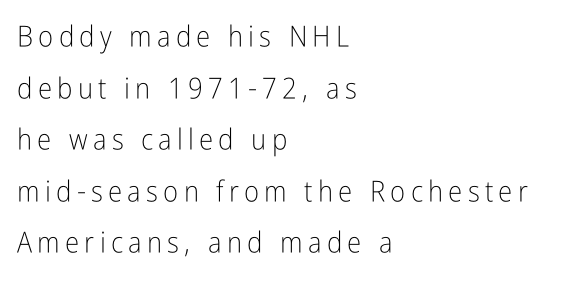
Q: Is the text bold? A: No.
Q: Is the text italic (slanted)? A: No, it is upright.
Q: Is the typeface a serif or a sans-serif typeface? A: Sans-serif.
Q: Is the text underlined? A: No.
Q: How is the paragraph aligned? A: Left-aligned.
Q: Width (condensed, normal, or wide)? A: Condensed.
Q: Stroke contrast? A: Low.
Q: x-height? A: Medium.
Q: Monospaced? A: No.
